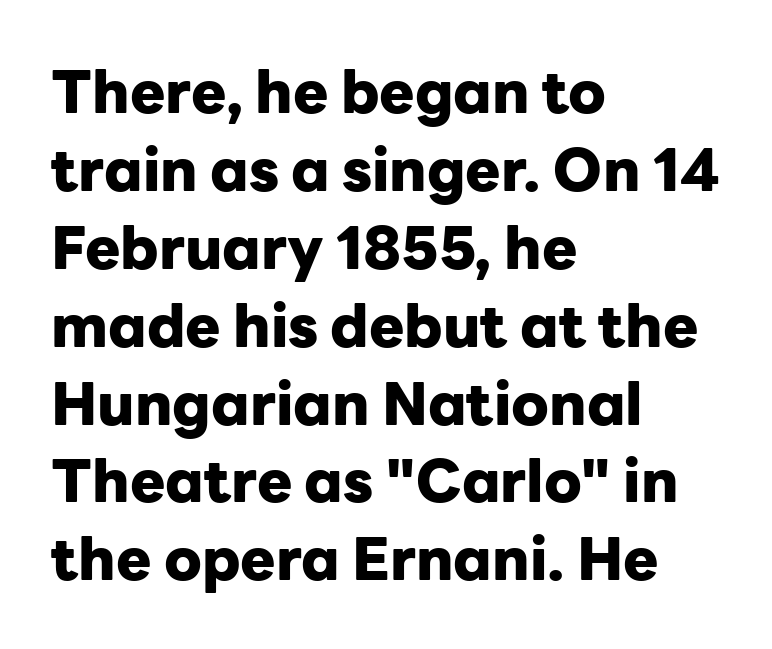
A sans-serif font was chosen for this passage. This block has exactly the height ordinary leading produces. Tracking here is standard; glyphs follow each other at the usual distance. A student would call this left alignment; a typographer would say flush left, rag right. It's the straight-up-and-down kind of type. The face used here is proportionally spaced, like ordinary book or web type.
